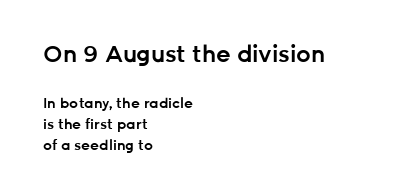
{"italic": "no", "bold": "semi", "underline": "no", "align": "left", "line_spacing": "normal", "line_spacing_ratio": 1.5, "letter_spacing": "normal", "letter_spacing_em": 0.0, "larger_block": "first", "size_ratio": 1.64, "glyph_px": 23}
